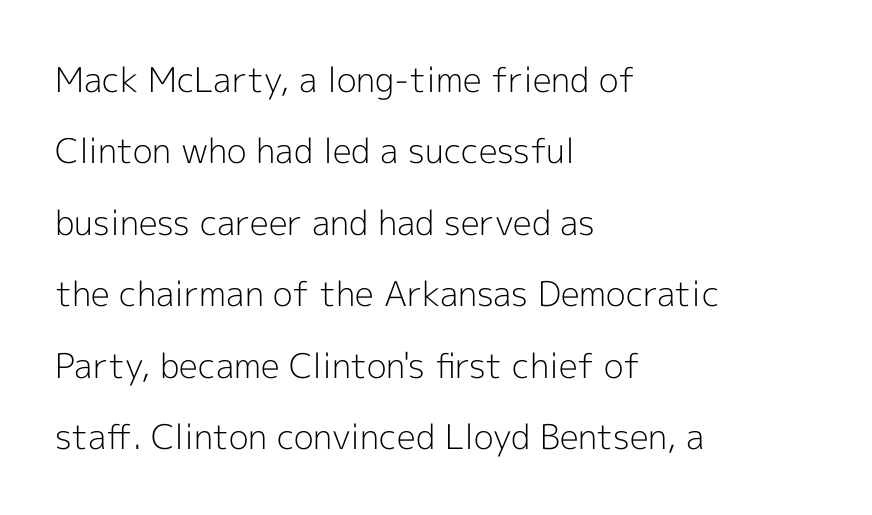
{"serif": "no", "italic": "no", "bold": "no", "weight": "light", "width": "normal", "x_height": "medium", "monospaced": "no", "underline": "no", "align": "left", "line_spacing": "loose", "line_spacing_ratio": 2.1, "letter_spacing": "normal", "letter_spacing_em": 0.0, "glyph_px": 34}
